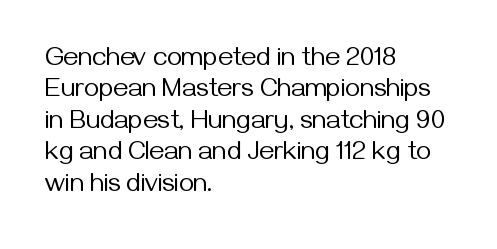
The image shows 26 px text type, upright; set left-aligned, line spacing 1.21x, normal letter spacing, not underlined.
